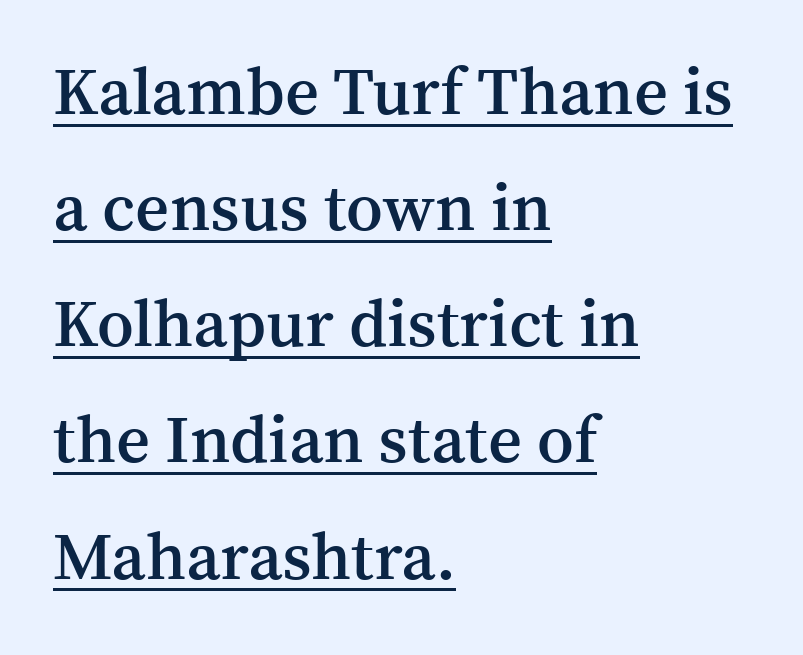
The passage shown is underscored from start to finish. Look at the tracking — it's just the regular setting, nothing added. Is this a fixed-width face? No — the glyphs have proportional, varying widths. Left-aligned paragraph, ragged on the right.
